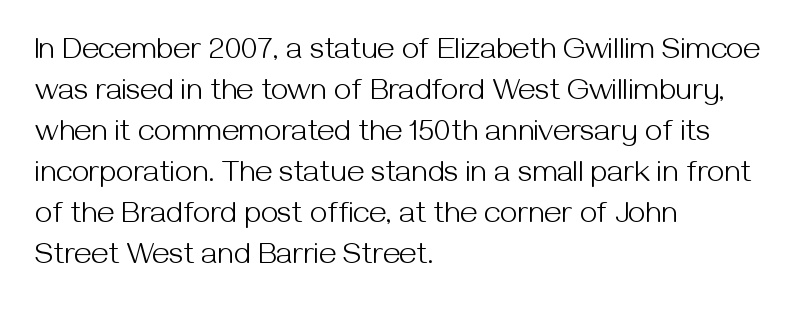
Q: Is the text bold? A: No.
Q: Is the text italic (slanted)? A: No, it is upright.
Q: Is the typeface a serif or a sans-serif typeface? A: Sans-serif.
Q: Is the text underlined? A: No.
Q: How is the paragraph aligned? A: Left-aligned.
Q: Is the spacing between letters normal or unusually wide? A: Normal.
Q: Is the spacing between lines tight, normal or loose? A: Normal.
Q: Width (condensed, normal, or wide)? A: Normal.
Q: Stroke contrast? A: Medium.
Q: x-height? A: Medium.
Q: Monospaced? A: No.
